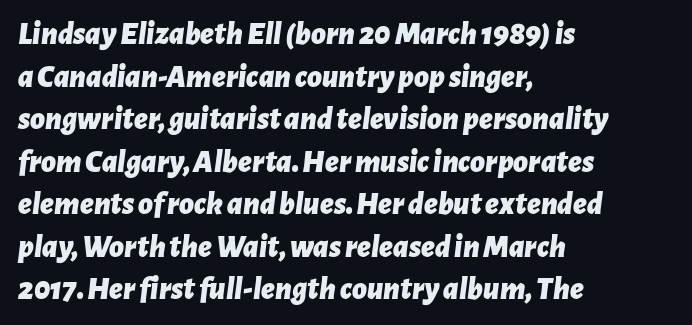
{"italic": "yes", "lean": "right", "slant_degrees": 7, "bold": "yes", "weight": "bold", "width": "normal", "stroke_contrast": "low", "x_height": "medium", "monospaced": "no", "underline": "no", "align": "left", "line_spacing": "normal", "line_spacing_ratio": 1.33, "letter_spacing": "normal", "letter_spacing_em": 0.0, "glyph_px": 32}
